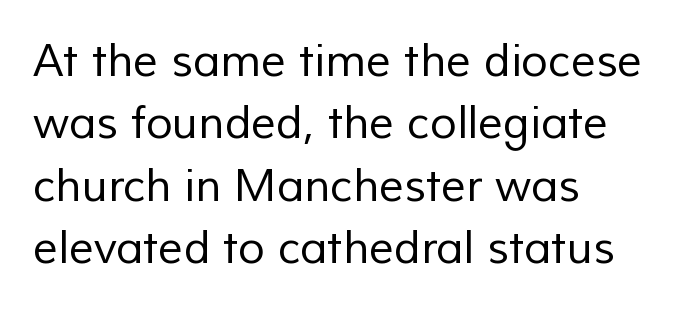
The image shows 44 px regular-weight sans-serif type; set left-aligned, normal line spacing (1.42x), normal letter spacing, not underlined; low stroke contrast and a medium x-height.
